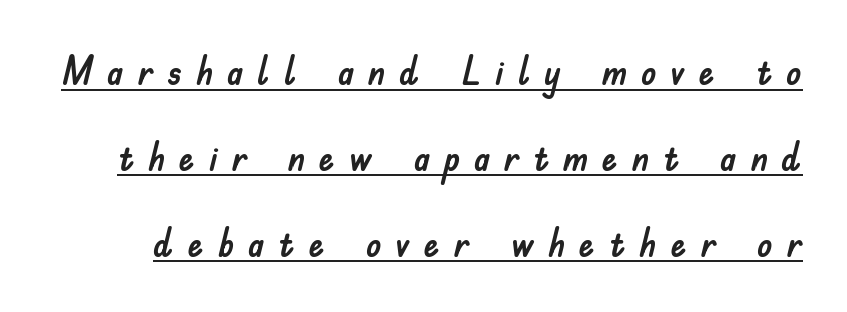
{"serif": "no", "width": "normal", "stroke_contrast": "low", "x_height": "small", "monospaced": "no", "underline": "yes", "line_spacing": "loose", "line_spacing_ratio": 2.2, "letter_spacing": "wide", "letter_spacing_em": 0.36, "glyph_px": 39}
